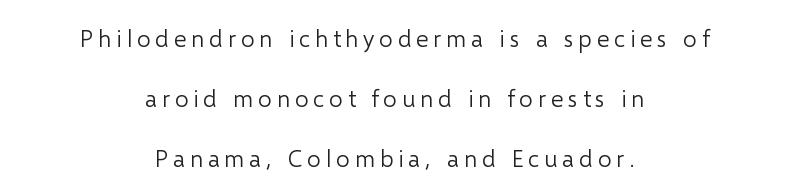
Heaviness? Minimal to ordinary, like unemphasized prose. The rendering positions every line midway between the sides. Honestly, there is no underline to notice here at all. Is there any slant? The stems are plumb.
